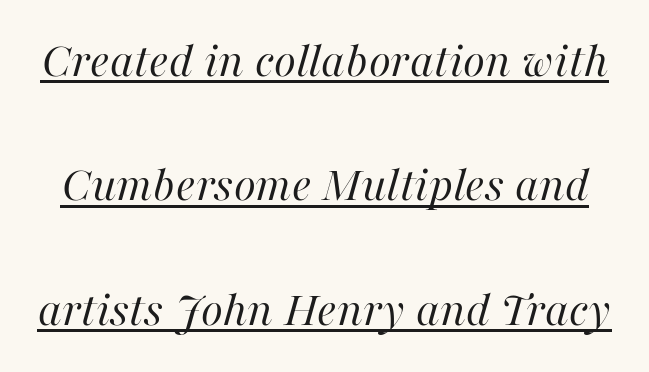
The image shows 51 px regular-weight type, italic (leaning right); set loose line spacing (2.44x), normal letter spacing, underlined; high stroke contrast and a medium x-height.
